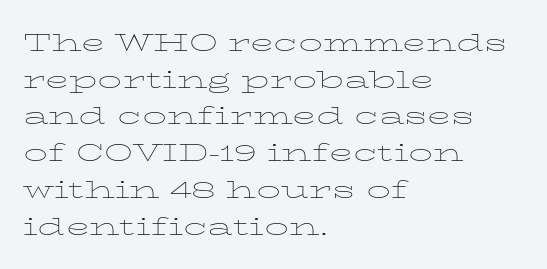
The image shows 24 px text type, upright; set left-aligned, normal line spacing (1.53x), normal letter spacing, not underlined.
